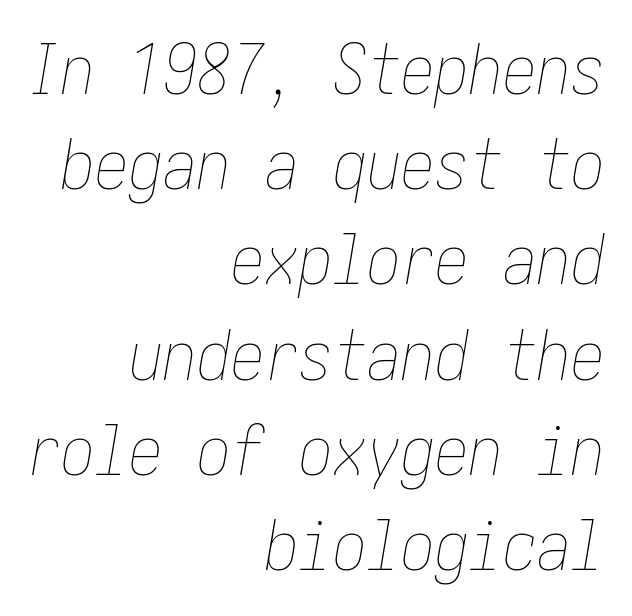
Q: Is the text bold? A: No.
Q: Is the text italic (slanted)? A: Yes, it leans right by about 10 degrees.
Q: Is the text underlined? A: No.
Q: How is the paragraph aligned? A: Right-aligned.
Q: Is the spacing between letters normal or unusually wide? A: Normal.
Q: Is the spacing between lines tight, normal or loose? A: Normal.
Q: Width (condensed, normal, or wide)? A: Condensed.
Q: Stroke contrast? A: Low.
Q: x-height? A: Medium.
